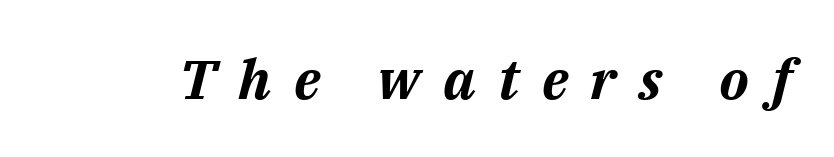
Words appear elongated and porous because spacing is wide. Any mark beneath the type? The region is blank. This is oblique type, the kind used for emphasis or titles. Students, this is bold: see how much ink each stroke carries. Is this a fixed-width face? No — the glyphs have proportional, varying widths.
